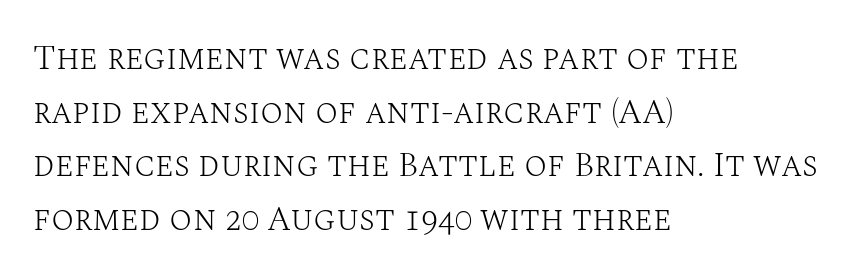
{"serif": "yes", "italic": "no", "bold": "no", "weight": "light", "width": "normal", "stroke_contrast": "medium", "x_height": "large", "monospaced": "no", "underline": "no", "align": "left", "line_spacing": "normal", "line_spacing_ratio": 1.58, "letter_spacing": "normal", "letter_spacing_em": 0.0, "glyph_px": 34}
